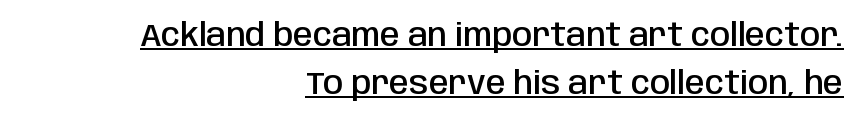
Q: Is the text bold? A: Semi-bold.
Q: Is the text italic (slanted)? A: No, it is upright.
Q: Is the typeface a serif or a sans-serif typeface? A: Sans-serif.
Q: Is the text underlined? A: Yes.
Q: How is the paragraph aligned? A: Right-aligned.
Q: Is the spacing between letters normal or unusually wide? A: Normal.
Q: Is the spacing between lines tight, normal or loose? A: Normal.
Q: Width (condensed, normal, or wide)? A: Condensed.
Q: Stroke contrast? A: Low.
Q: x-height? A: Large.
Q: Monospaced? A: No.
